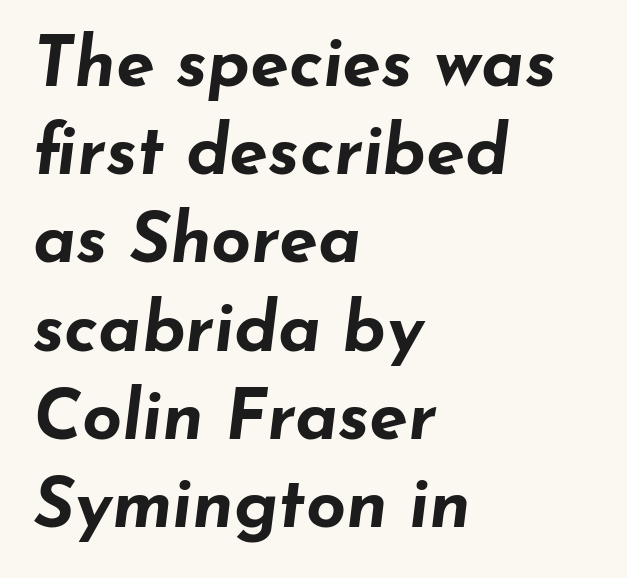
{"italic": "yes", "lean": "right", "slant_degrees": 7, "bold": "yes", "weight": "bold", "width": "wide", "stroke_contrast": "low", "x_height": "small", "monospaced": "no", "underline": "no", "align": "left", "line_spacing": "normal", "line_spacing_ratio": 1.26, "letter_spacing": "normal", "letter_spacing_em": 0.0, "glyph_px": 70}
